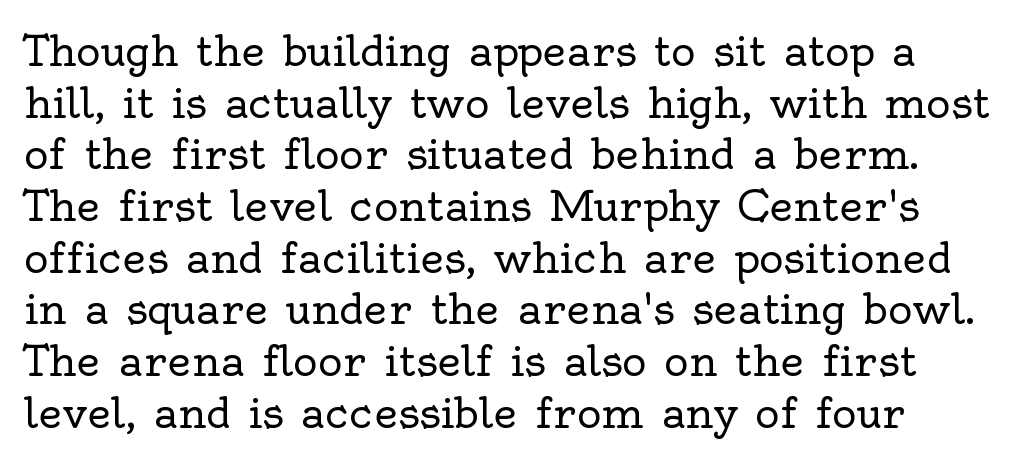
Q: Is the text bold? A: No.
Q: Is the text italic (slanted)? A: No, it is upright.
Q: Is the typeface a serif or a sans-serif typeface? A: Serif.
Q: Is the text underlined? A: No.
Q: Is the spacing between letters normal or unusually wide? A: Normal.
Q: Width (condensed, normal, or wide)? A: Normal.
Q: x-height? A: Small.
Q: Monospaced? A: No.
